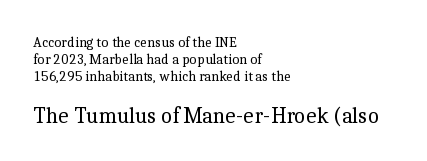
Q: Is the text bold? A: No.
Q: Is the text italic (slanted)? A: No, it is upright.
Q: Is the text underlined? A: No.
Q: How is the paragraph aligned? A: Left-aligned.
Q: Is the spacing between letters normal or unusually wide? A: Normal.
Q: Which block of text is set in a larger size, the first (top) or the second (bottom)? A: The second (bottom) one.
